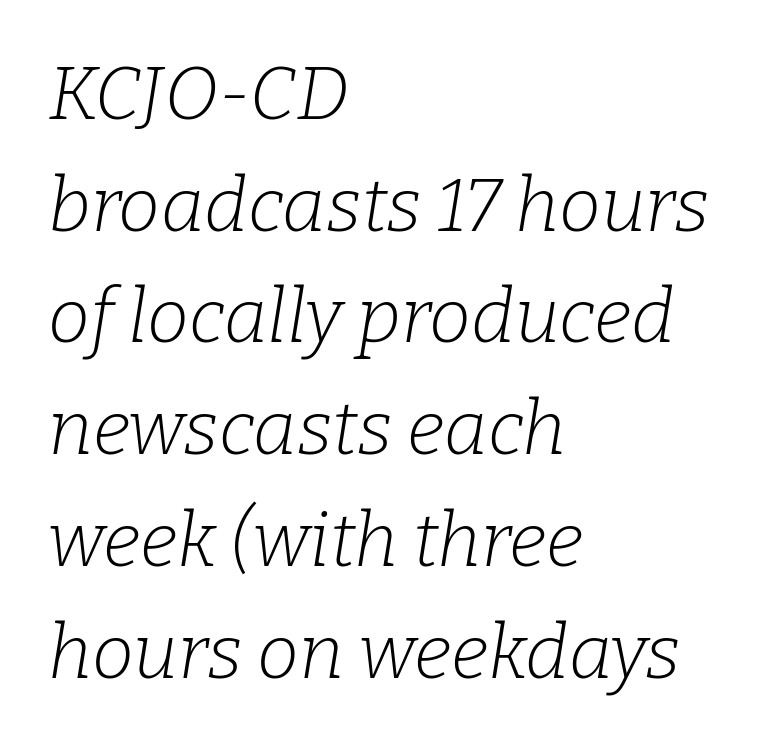
{"serif": "yes", "italic": "yes", "lean": "right", "slant_degrees": 9, "bold": "no", "weight": "light", "width": "normal", "stroke_contrast": "low", "x_height": "medium", "monospaced": "no", "underline": "no", "align": "left", "line_spacing": "normal", "line_spacing_ratio": 1.49, "letter_spacing": "normal", "letter_spacing_em": 0.0, "glyph_px": 75}
